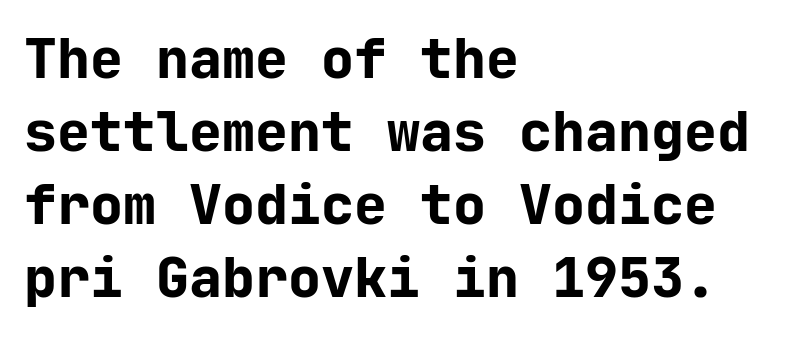
The image shows 55 px bold sans-serif type, upright, monospaced; set left-aligned, normal line spacing (1.33x), normal letter spacing, not underlined; low stroke contrast and a medium x-height.
